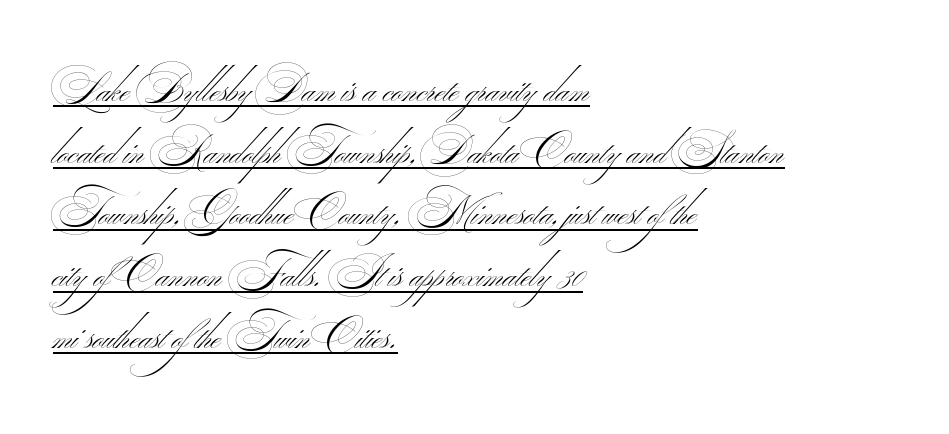
The image shows 42 px thin, wide sans-serif type; set left-aligned, normal line spacing (1.47x), normal letter spacing, underlined; medium stroke contrast.
